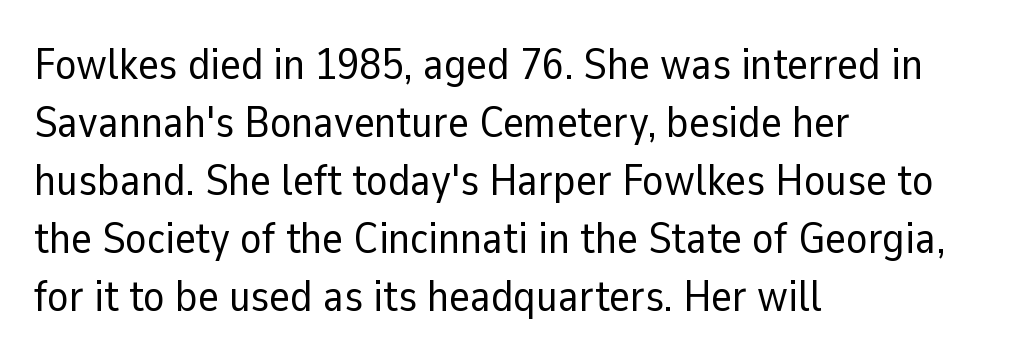
{"serif": "no", "italic": "no", "bold": "no", "weight": "regular", "width": "normal", "stroke_contrast": "low", "x_height": "medium", "monospaced": "no", "underline": "no", "align": "left", "line_spacing": "normal", "line_spacing_ratio": 1.32, "letter_spacing": "normal", "letter_spacing_em": 0.0, "glyph_px": 44}
